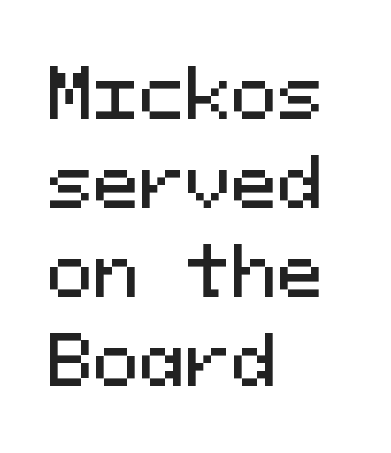
{"serif": "no", "italic": "no", "width": "normal", "stroke_contrast": "medium", "x_height": "medium", "monospaced": "yes", "underline": "no", "align": "left", "line_spacing": "normal", "line_spacing_ratio": 1.29, "letter_spacing": "normal", "letter_spacing_em": 0.0, "glyph_px": 69}
